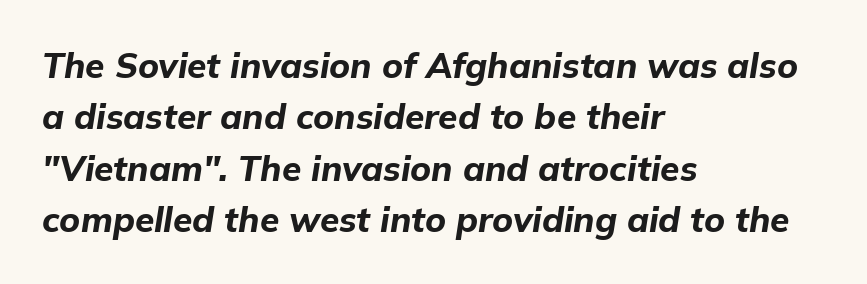
Q: Is the text bold? A: Yes.
Q: Is the text italic (slanted)? A: Yes, it leans right by about 9 degrees.
Q: Is the text underlined? A: No.
Q: How is the paragraph aligned? A: Left-aligned.
Q: Is the spacing between letters normal or unusually wide? A: Normal.
Q: Is the spacing between lines tight, normal or loose? A: Normal.
Q: Width (condensed, normal, or wide)? A: Normal.
Q: Stroke contrast? A: Low.
Q: x-height? A: Medium.
Q: Monospaced? A: No.
